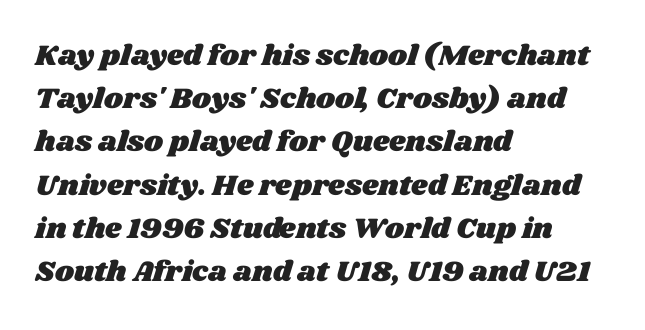
Q: Is the text underlined? A: No.
Q: How is the paragraph aligned? A: Left-aligned.
Q: Is the spacing between letters normal or unusually wide? A: Normal.
Q: Is the spacing between lines tight, normal or loose? A: Normal.
Q: Width (condensed, normal, or wide)? A: Wide.
Q: Stroke contrast? A: Medium.
Q: x-height? A: Large.
Q: Monospaced? A: No.
